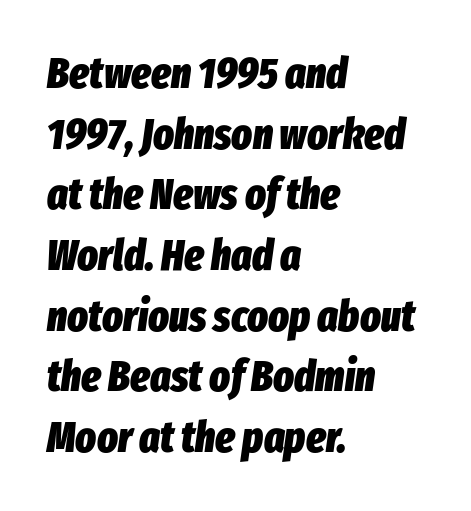
The image shows 43 px heavy, condensed type, italic (leaning right); set left-aligned, normal line spacing (1.41x), normal letter spacing, not underlined; low stroke contrast and a medium x-height.
